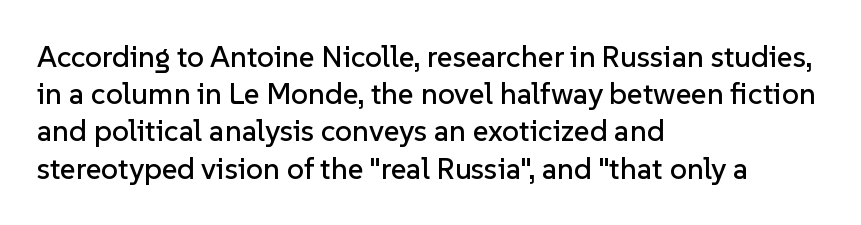
{"serif": "no", "italic": "no", "width": "normal", "stroke_contrast": "low", "x_height": "medium", "monospaced": "no", "underline": "no", "align": "left", "line_spacing_ratio": 1.24, "letter_spacing": "normal", "letter_spacing_em": 0.0, "glyph_px": 30}
